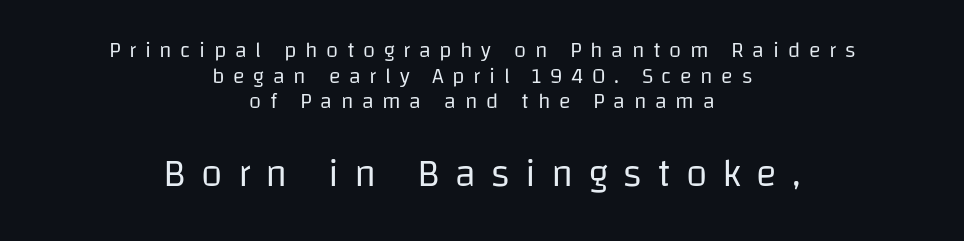
I'd call this a sans setting — the letters go barefoot. Heft: none added — not bold. These lines are centered, leaving both edges ragged. Is this a fixed-width face? No — the glyphs have proportional, varying widths.
